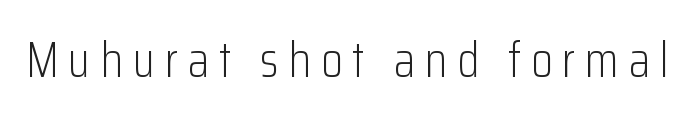
{"serif": "no", "italic": "no", "bold": "no", "weight": "light", "width": "condensed", "stroke_contrast": "low", "x_height": "medium", "monospaced": "no", "underline": "no", "letter_spacing": "wide", "letter_spacing_em": 0.2, "glyph_px": 49}
